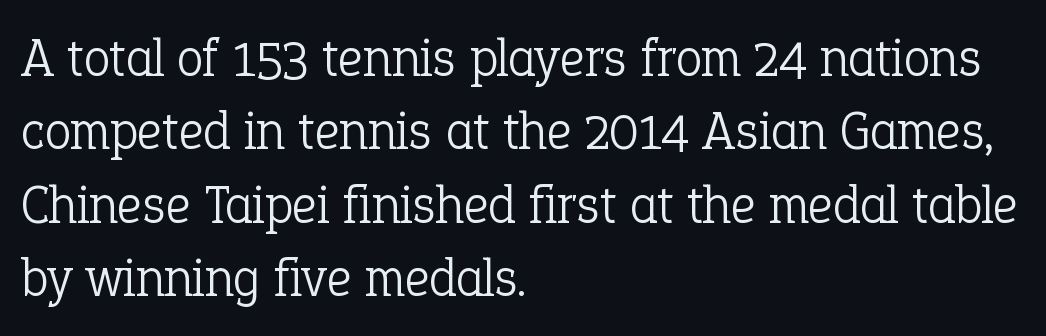
The image shows 54 px light serif type, upright; set left-aligned, normal line spacing (1.36x), normal letter spacing, not underlined; low stroke contrast and a medium x-height.
